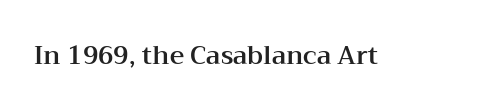
Q: Is the text italic (slanted)? A: No, it is upright.
Q: Is the text underlined? A: No.
Q: Is the spacing between letters normal or unusually wide? A: Normal.
